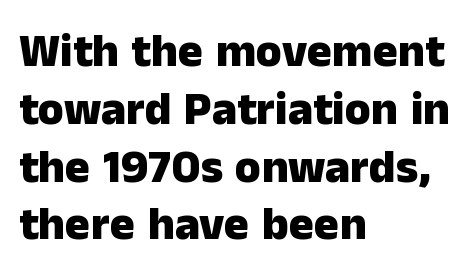
{"serif": "no", "italic": "no", "bold": "yes", "weight": "heavy", "width": "normal", "stroke_contrast": "low", "x_height": "medium", "monospaced": "no", "underline": "no", "align": "left", "line_spacing_ratio": 1.23, "letter_spacing": "normal", "letter_spacing_em": 0.0, "glyph_px": 47}
